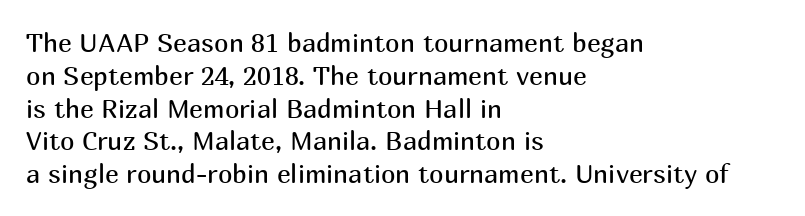
Q: Is the text bold? A: No.
Q: Is the text italic (slanted)? A: No, it is upright.
Q: Is the text underlined? A: No.
Q: How is the paragraph aligned? A: Left-aligned.
Q: Is the spacing between letters normal or unusually wide? A: Normal.
Q: Is the spacing between lines tight, normal or loose? A: Normal.
